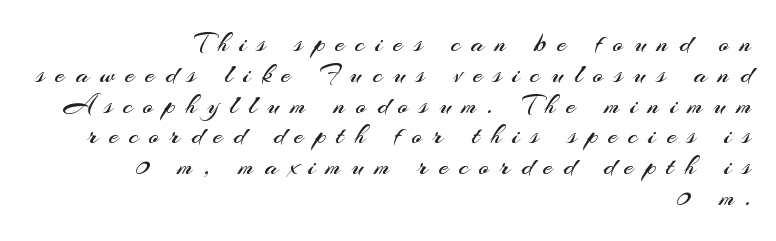
Q: Is the text bold? A: No.
Q: Is the text italic (slanted)? A: Yes.
Q: Is the typeface a serif or a sans-serif typeface? A: Sans-serif.
Q: Is the text underlined? A: No.
Q: How is the paragraph aligned? A: Right-aligned.
Q: Is the spacing between letters normal or unusually wide? A: Unusually wide.
Q: Is the spacing between lines tight, normal or loose? A: Tight.
Q: Width (condensed, normal, or wide)? A: Normal.
Q: Stroke contrast? A: Medium.
Q: x-height? A: Small.
Q: Monospaced? A: No.
